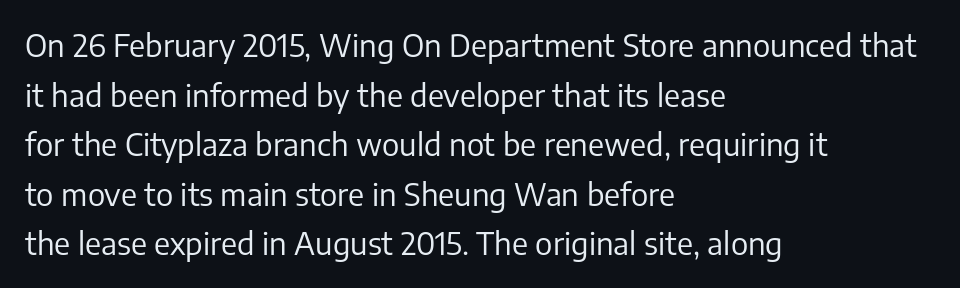
Q: Is the text bold? A: No.
Q: Is the text italic (slanted)? A: No, it is upright.
Q: Is the typeface a serif or a sans-serif typeface? A: Sans-serif.
Q: Is the text underlined? A: No.
Q: How is the paragraph aligned? A: Left-aligned.
Q: Is the spacing between letters normal or unusually wide? A: Normal.
Q: Is the spacing between lines tight, normal or loose? A: Normal.
Q: Width (condensed, normal, or wide)? A: Normal.
Q: Stroke contrast? A: Low.
Q: x-height? A: Medium.
Q: Monospaced? A: No.
